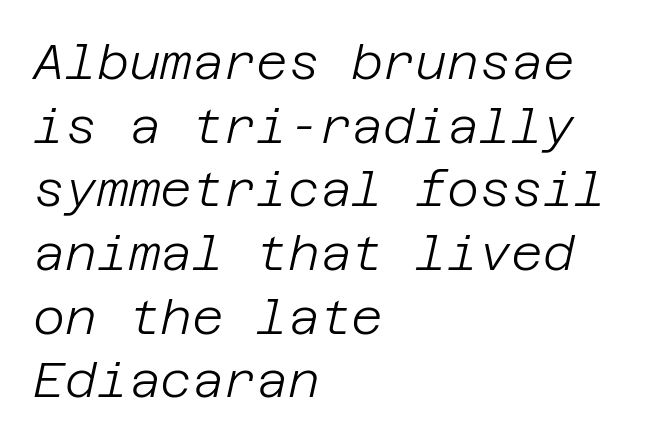
Q: Is the text bold? A: No.
Q: Is the text italic (slanted)? A: Yes, it leans right by about 12 degrees.
Q: Is the text underlined? A: No.
Q: How is the paragraph aligned? A: Left-aligned.
Q: Is the spacing between letters normal or unusually wide? A: Normal.
Q: Is the spacing between lines tight, normal or loose? A: Normal.
Q: Width (condensed, normal, or wide)? A: Normal.
Q: Stroke contrast? A: Low.
Q: x-height? A: Large.
